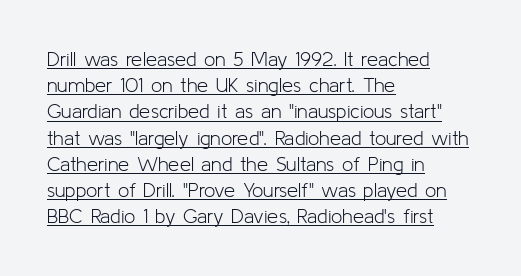
This rendering leaves character spacing at its baseline value. The space between consecutive lines is moderate. Caption: lettering with a line underneath. Caption: face not bold, strokes unweighted.
